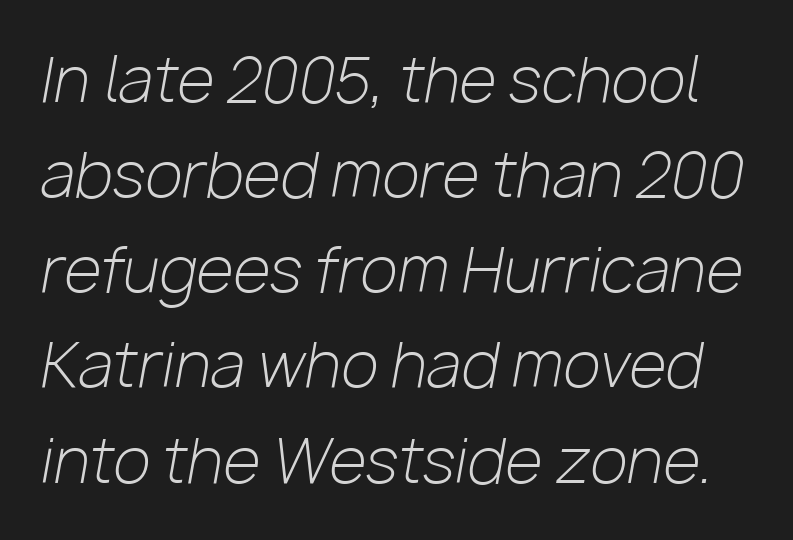
{"italic": "yes", "lean": "right", "slant_degrees": 10, "bold": "no", "weight": "light", "width": "normal", "stroke_contrast": "low", "x_height": "medium", "monospaced": "no", "underline": "no", "line_spacing": "normal", "line_spacing_ratio": 1.56, "letter_spacing": "normal", "letter_spacing_em": 0.0, "glyph_px": 61}
